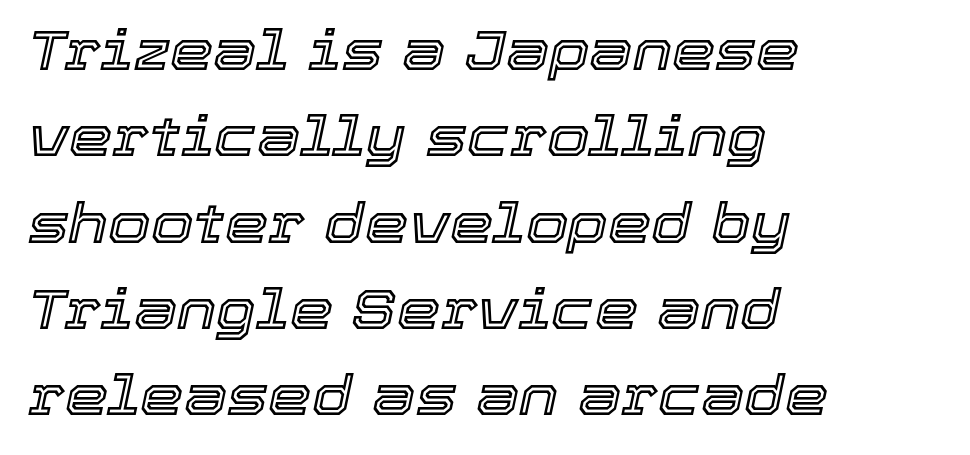
{"italic": "yes", "lean": "right", "slant_degrees": 12, "width": "normal", "x_height": "medium", "monospaced": "no", "underline": "no", "align": "left", "line_spacing": "normal", "line_spacing_ratio": 1.57, "letter_spacing": "normal", "letter_spacing_em": 0.0, "glyph_px": 55}
